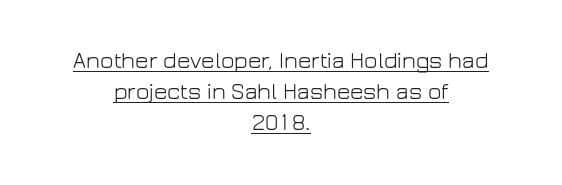
Each stroke keeps to a modest, everyday thickness or less. The lines are quadded center. Has an underline been added? It has. The type is set solid horizontally, with unmodified tracking. If you drew a line through each stem, it would be perfectly vertical.
